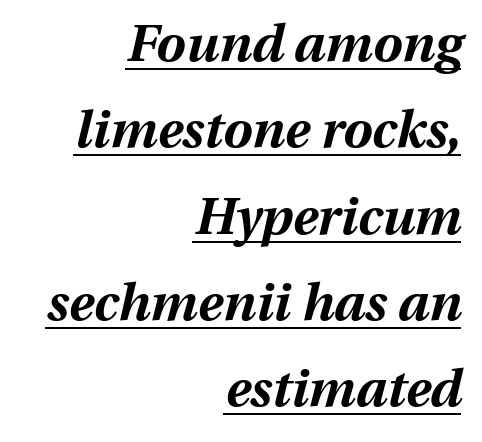
{"italic": "yes", "lean": "right", "slant_degrees": 13, "bold": "yes", "weight": "bold", "width": "normal", "stroke_contrast": "medium", "x_height": "medium", "monospaced": "no", "underline": "yes", "align": "right", "line_spacing": "normal", "line_spacing_ratio": 1.66, "letter_spacing": "normal", "letter_spacing_em": 0.0, "glyph_px": 52}
